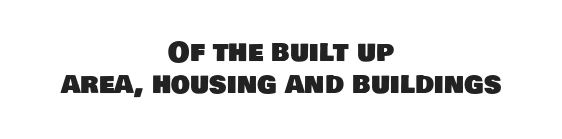
The image shows 27 px text type; set centered, line spacing 1.2x, normal letter spacing, not underlined.
